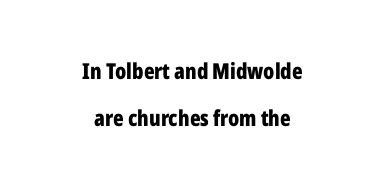
{"italic": "no", "bold": "yes", "underline": "no", "align": "center", "line_spacing": "loose", "line_spacing_ratio": 2.12, "letter_spacing": "normal", "letter_spacing_em": 0.0, "glyph_px": 22}
